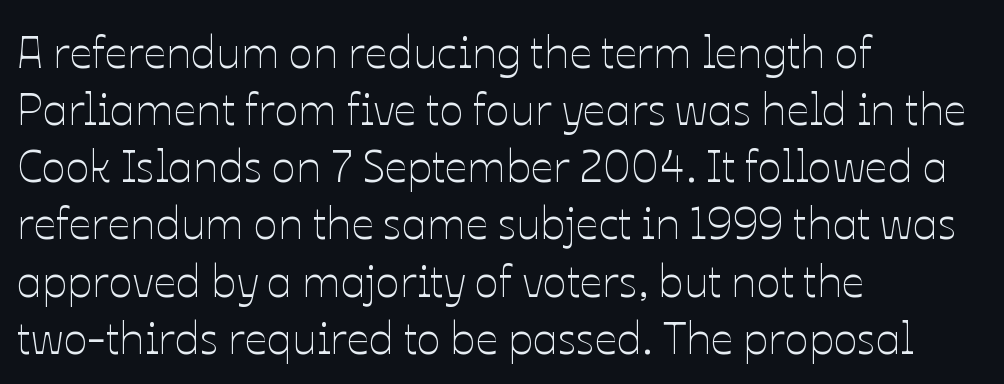
The image shows 45 px thin type, upright; set left-aligned, normal line spacing (1.27x), normal letter spacing, not underlined; low stroke contrast and a medium x-height.
